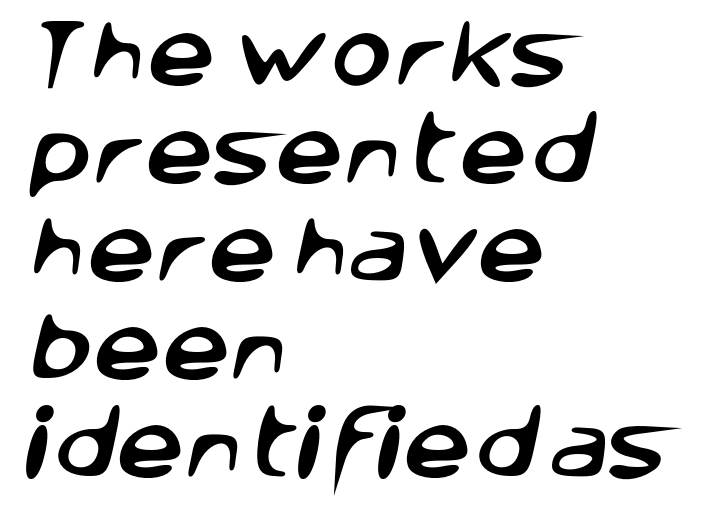
Type style note: lacks serifs. The words here are not underlined. This sample has the flowing, uneven cadence of proportional lettering. The rendering anchors every line to the left-hand side. Students, observe: this is what conventionally led text looks like.
